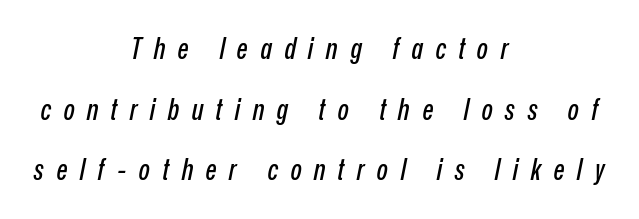
Q: Is the text italic (slanted)? A: Yes, it leans right by about 12 degrees.
Q: Is the text underlined? A: No.
Q: How is the paragraph aligned? A: Centered.
Q: Is the spacing between letters normal or unusually wide? A: Unusually wide.
Q: Is the spacing between lines tight, normal or loose? A: Loose.
Q: Width (condensed, normal, or wide)? A: Condensed.
Q: Stroke contrast? A: Low.
Q: x-height? A: Medium.
Q: Monospaced? A: No.
